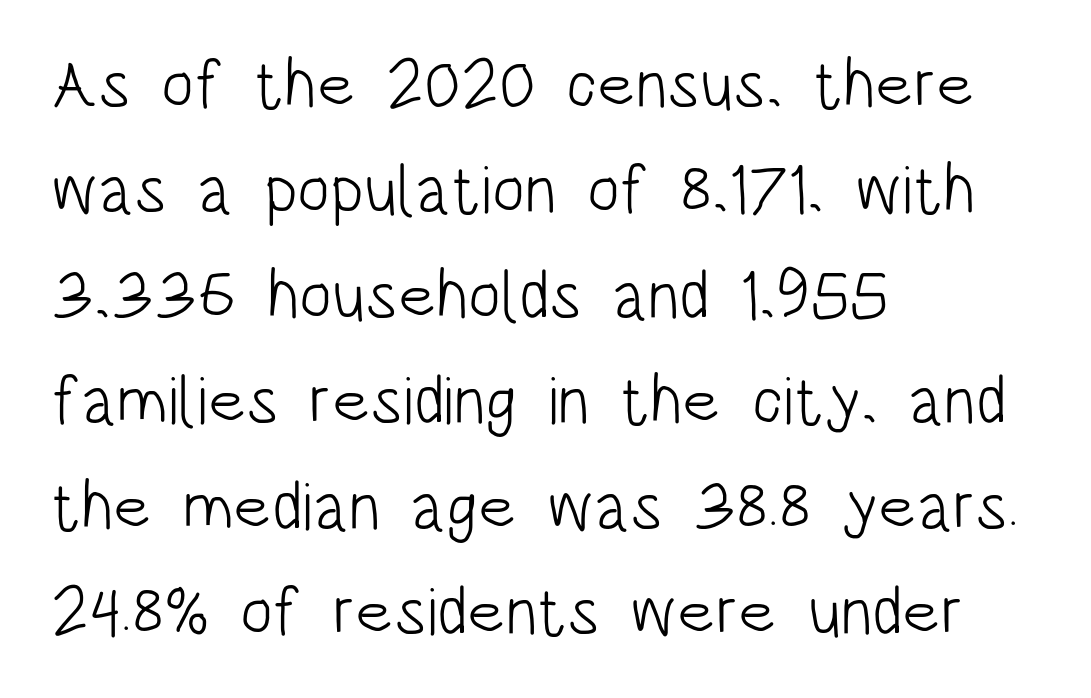
The image shows 68 px light, condensed sans-serif type, upright; set left-aligned, normal line spacing (1.55x), normal letter spacing, not underlined; low stroke contrast and a large x-height.
